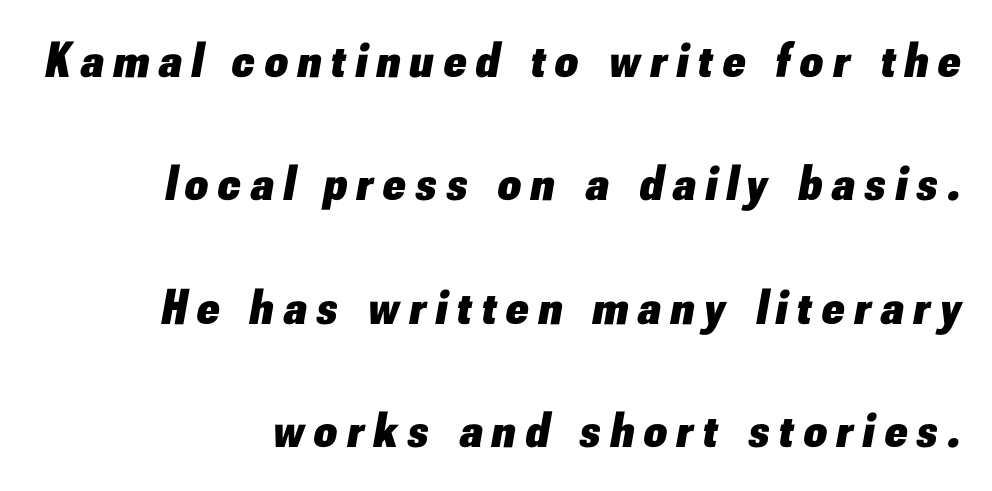
{"italic": "yes", "lean": "right", "slant_degrees": 10, "bold": "yes", "weight": "heavy", "width": "normal", "stroke_contrast": "low", "x_height": "small", "monospaced": "no", "underline": "no", "align": "right", "line_spacing": "loose", "line_spacing_ratio": 2.47, "letter_spacing": "wide", "letter_spacing_em": 0.2, "glyph_px": 50}
